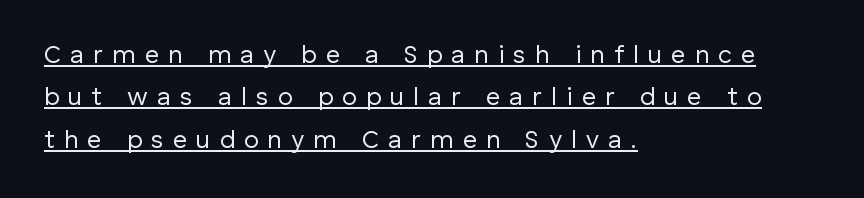
{"italic": "no", "bold": "no", "underline": "yes", "align": "left", "line_spacing": "normal", "line_spacing_ratio": 1.7, "letter_spacing": "wide", "letter_spacing_em": 0.37, "glyph_px": 25}
